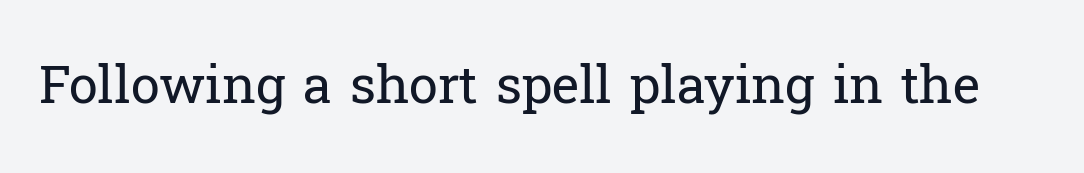
{"serif": "yes", "italic": "no", "bold": "no", "weight": "regular", "width": "normal", "stroke_contrast": "low", "x_height": "medium", "monospaced": "no", "underline": "no", "letter_spacing": "normal", "letter_spacing_em": 0.0, "glyph_px": 52}
